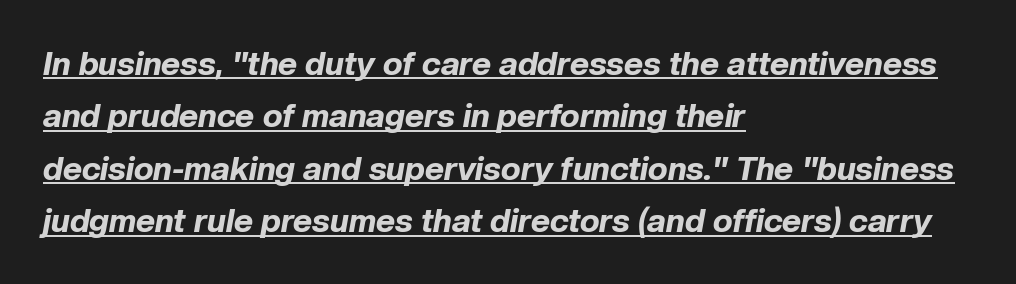
{"italic": "yes", "lean": "right", "slant_degrees": 10, "bold": "yes", "weight": "bold", "width": "normal", "stroke_contrast": "low", "x_height": "medium", "monospaced": "no", "underline": "yes", "align": "left", "line_spacing": "normal", "line_spacing_ratio": 1.59, "letter_spacing": "normal", "letter_spacing_em": 0.0, "glyph_px": 33}
